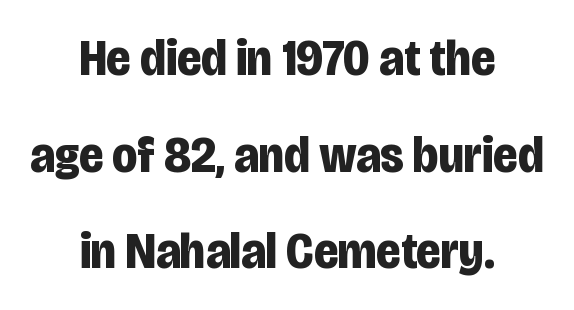
The image shows 52 px bold, condensed sans-serif type, upright; set centered, line spacing 1.86x, normal letter spacing, not underlined; low stroke contrast and a large x-height.
